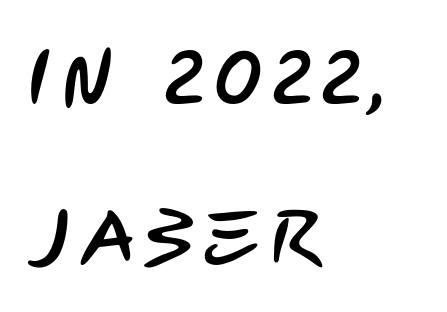
Is this a fixed-width face? No — the glyphs have proportional, varying widths. The text was rendered using a sans face with plain stroke endings. The area under the type is left untouched. Notice how the passage keeps a crisp vertical edge on the left only. The passage shown stacks its lines with a broad gap.
